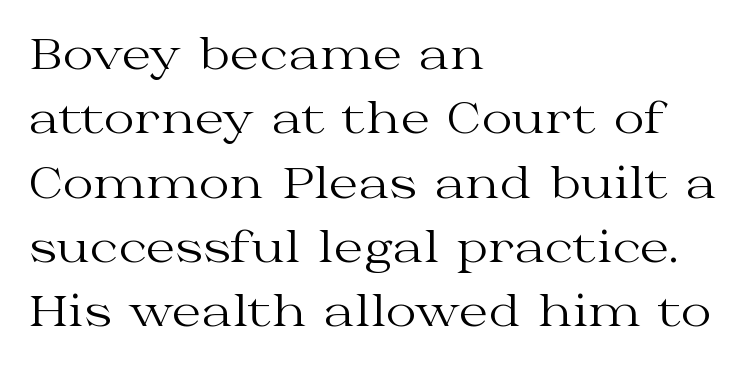
{"serif": "yes", "italic": "no", "bold": "no", "weight": "regular", "width": "wide", "stroke_contrast": "medium", "x_height": "medium", "monospaced": "no", "underline": "no", "align": "left", "line_spacing": "normal", "line_spacing_ratio": 1.53, "letter_spacing": "normal", "letter_spacing_em": 0.0, "glyph_px": 42}
